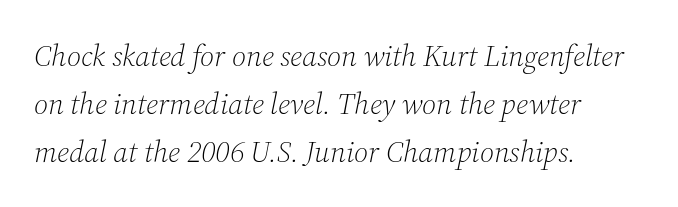
The face used here has a pronounced slope to its letters. Compared with a centered layout, this one pins lines to the left instead. This sample has the flowing, uneven cadence of proportional lettering. Observe the ordinary spacing: letters are neighbours, not strangers. Descenders are the only things crossing below the line. Summary of vertical rhythm: regular, with standard interline spacing.
